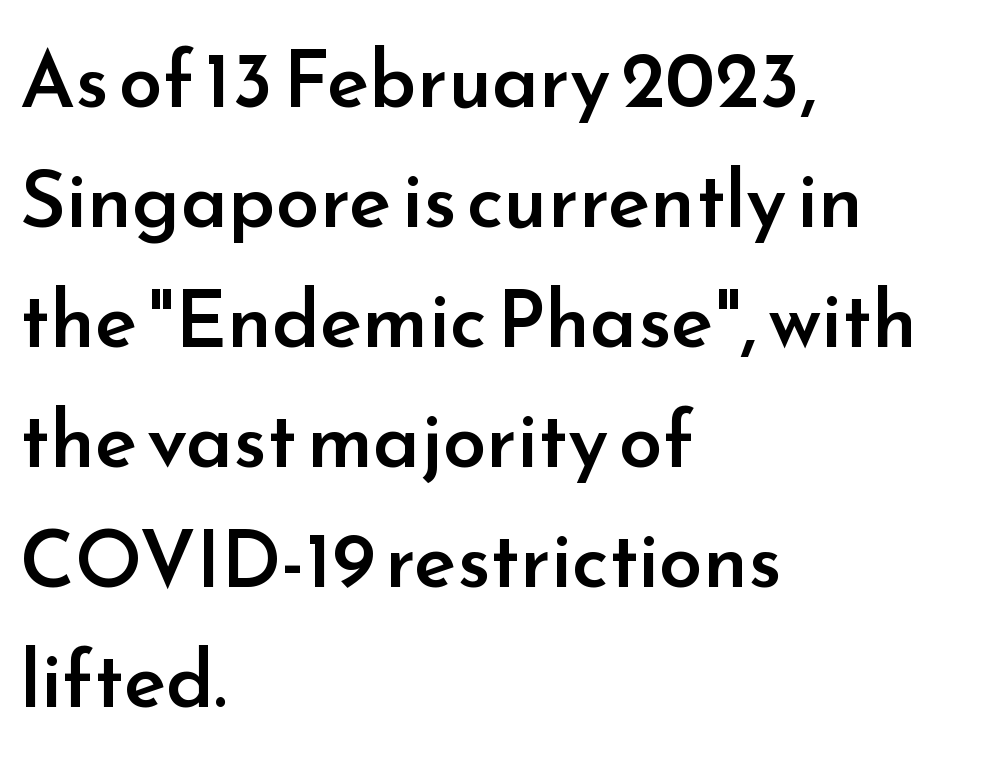
Every character sits straight up, as roman type does. Students, this is semibold: more ink than regular, less than bold. No extra tracking has been applied to these lines. The baseline area is clear.
